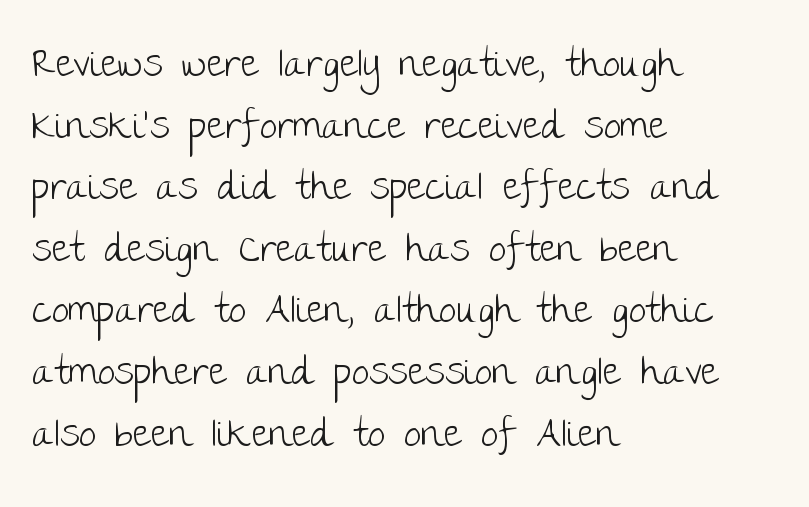
Q: Is the text bold? A: No.
Q: Is the text italic (slanted)? A: No, it is upright.
Q: Is the typeface a serif or a sans-serif typeface? A: Sans-serif.
Q: Is the text underlined? A: No.
Q: How is the paragraph aligned? A: Left-aligned.
Q: Is the spacing between letters normal or unusually wide? A: Normal.
Q: Is the spacing between lines tight, normal or loose? A: Normal.
Q: Width (condensed, normal, or wide)? A: Normal.
Q: Stroke contrast? A: Low.
Q: x-height? A: Large.
Q: Monospaced? A: No.
